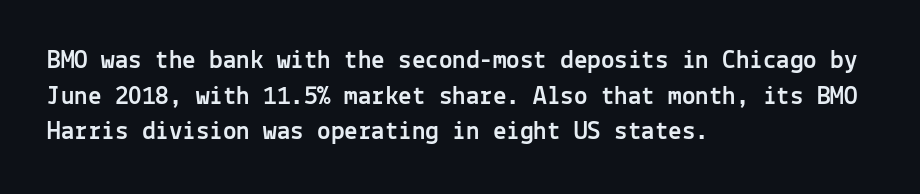
Line spacing here is normal. In terms of posture, this sample is upright. A bare baseline throughout the passage. Does the copy run flush right? No — it runs flush left. You could call the tracking neutral — neither tight nor loose.
